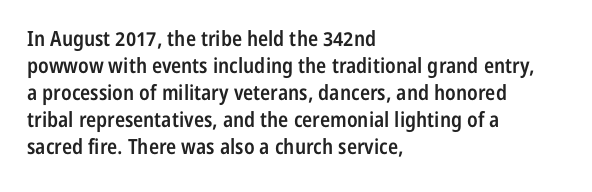
Q: Is the text bold? A: Semi-bold.
Q: Is the text italic (slanted)? A: No, it is upright.
Q: Is the text underlined? A: No.
Q: How is the paragraph aligned? A: Left-aligned.
Q: Is the spacing between letters normal or unusually wide? A: Normal.
Q: Is the spacing between lines tight, normal or loose? A: Normal.
